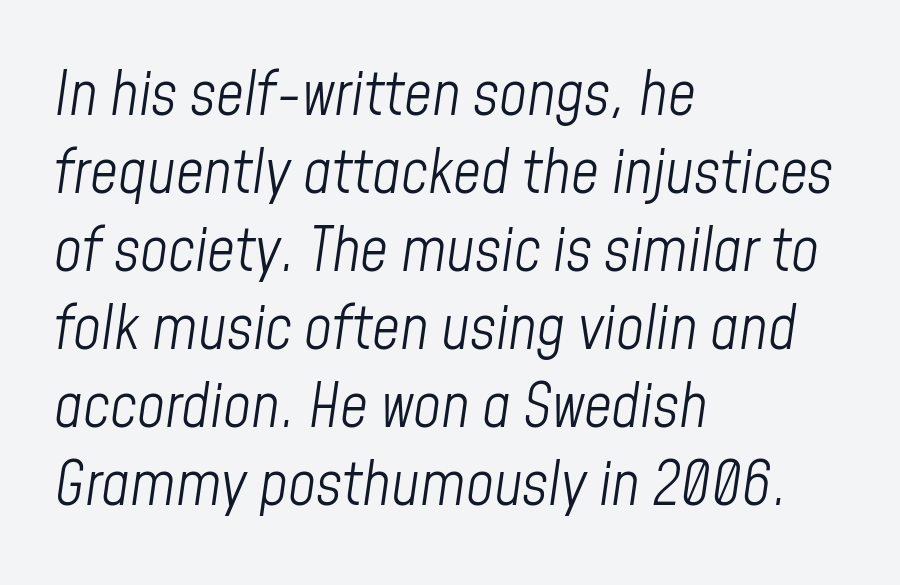
Q: Is the text bold? A: No.
Q: Is the text italic (slanted)? A: Yes, it leans right by about 8 degrees.
Q: Is the text underlined? A: No.
Q: How is the paragraph aligned? A: Left-aligned.
Q: Is the spacing between letters normal or unusually wide? A: Normal.
Q: Is the spacing between lines tight, normal or loose? A: Normal.
Q: Width (condensed, normal, or wide)? A: Condensed.
Q: Stroke contrast? A: Low.
Q: x-height? A: Medium.
Q: Monospaced? A: No.
